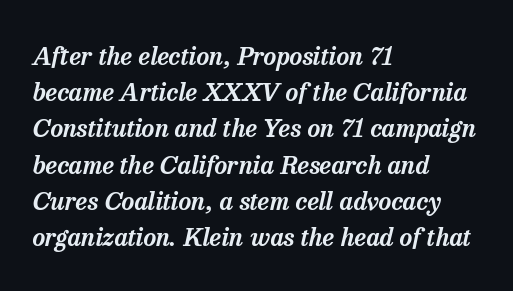
Q: Is the text italic (slanted)? A: Yes, it leans right by about 13 degrees.
Q: Is the text underlined? A: No.
Q: How is the paragraph aligned? A: Left-aligned.
Q: Is the spacing between letters normal or unusually wide? A: Normal.
Q: Is the spacing between lines tight, normal or loose? A: Normal.
